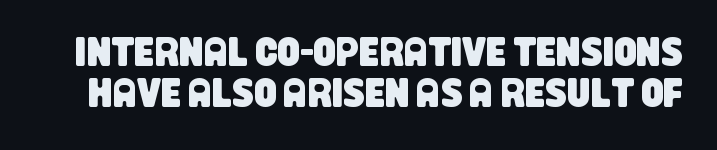
Q: Is the typeface a serif or a sans-serif typeface? A: Sans-serif.
Q: Is the text underlined? A: No.
Q: Is the spacing between letters normal or unusually wide? A: Normal.
Q: Is the spacing between lines tight, normal or loose? A: Tight.
Q: Width (condensed, normal, or wide)? A: Condensed.
Q: Stroke contrast? A: Low.
Q: x-height? A: Large.
Q: Monospaced? A: No.
